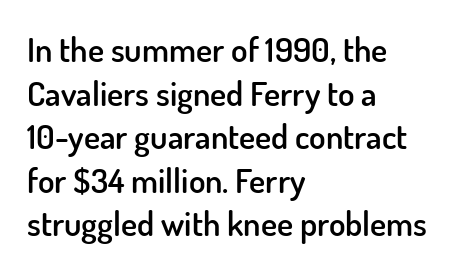
{"serif": "no", "italic": "no", "bold": "semi", "weight": "semibold", "width": "normal", "stroke_contrast": "low", "x_height": "small", "monospaced": "no", "underline": "no", "align": "left", "line_spacing": "normal", "line_spacing_ratio": 1.28, "letter_spacing": "normal", "letter_spacing_em": 0.0, "glyph_px": 34}
